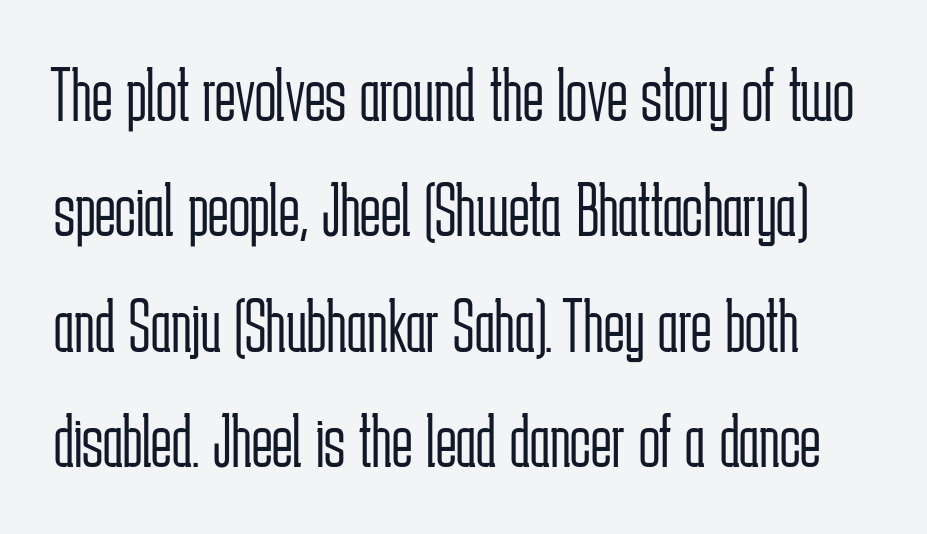
The image shows 78 px light, condensed sans-serif type, upright; set normal line spacing (1.48x), normal letter spacing, not underlined; low stroke contrast and a medium x-height.
